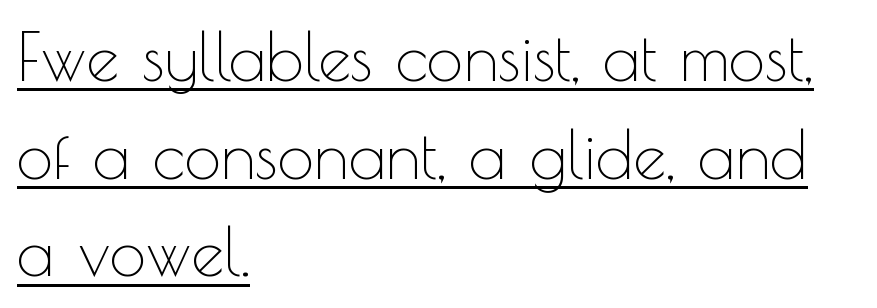
{"serif": "no", "italic": "no", "bold": "no", "weight": "thin", "width": "normal", "x_height": "small", "monospaced": "no", "underline": "yes", "align": "left", "line_spacing": "normal", "line_spacing_ratio": 1.48, "letter_spacing": "normal", "letter_spacing_em": 0.0, "glyph_px": 66}
